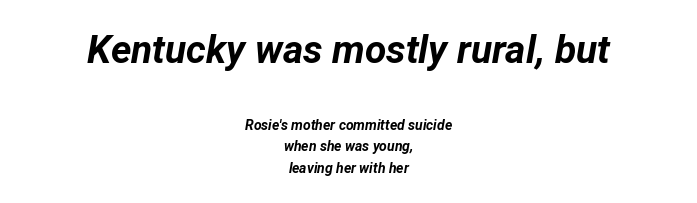
Q: Is the text bold? A: Yes.
Q: Is the text italic (slanted)? A: Yes, it leans right by about 12 degrees.
Q: Is the text underlined? A: No.
Q: How is the paragraph aligned? A: Centered.
Q: Is the spacing between letters normal or unusually wide? A: Normal.
Q: Is the spacing between lines tight, normal or loose? A: Normal.
Q: Which block of text is set in a larger size, the first (top) or the second (bottom)? A: The first (top) one.
Q: Width (condensed, normal, or wide)? A: Normal.
Q: Stroke contrast? A: Low.
Q: x-height? A: Medium.
Q: Monospaced? A: No.
